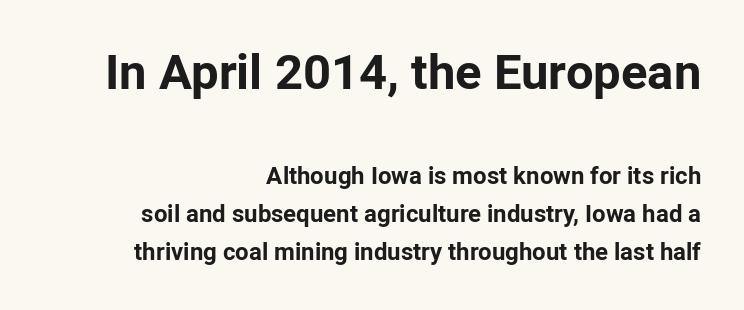
{"serif": "no", "italic": "no", "bold": "yes", "weight": "bold", "width": "normal", "stroke_contrast": "low", "x_height": "medium", "monospaced": "no", "underline": "no", "align": "right", "line_spacing": "normal", "line_spacing_ratio": 1.6, "letter_spacing": "normal", "letter_spacing_em": 0.0, "larger_block": "first", "size_ratio": 2.04, "glyph_px": 49}
